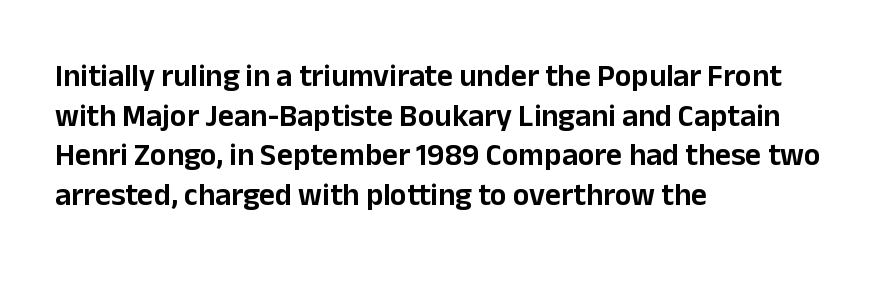
Q: Is the text italic (slanted)? A: No, it is upright.
Q: Is the typeface a serif or a sans-serif typeface? A: Sans-serif.
Q: Is the text underlined? A: No.
Q: How is the paragraph aligned? A: Left-aligned.
Q: Is the spacing between letters normal or unusually wide? A: Normal.
Q: Is the spacing between lines tight, normal or loose? A: Normal.
Q: Width (condensed, normal, or wide)? A: Normal.
Q: Stroke contrast? A: Low.
Q: x-height? A: Medium.
Q: Monospaced? A: No.
